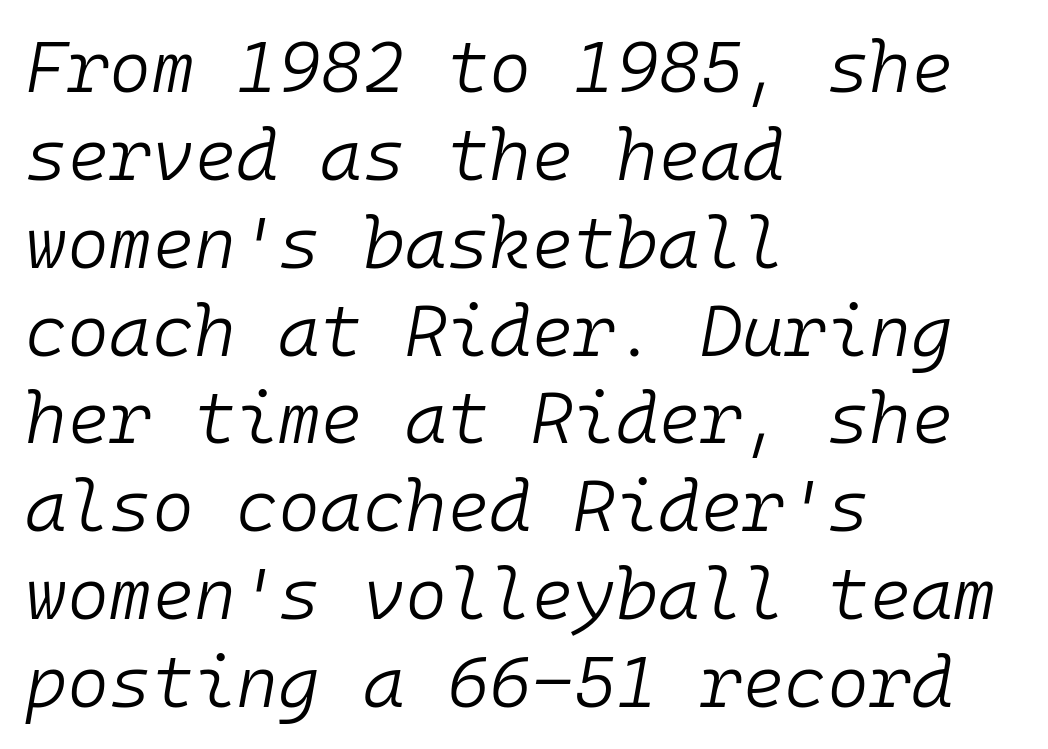
The image shows 72 px light type, italic (leaning right), monospaced; set left-aligned, line spacing 1.22x, normal letter spacing, not underlined; low stroke contrast and a medium x-height.
